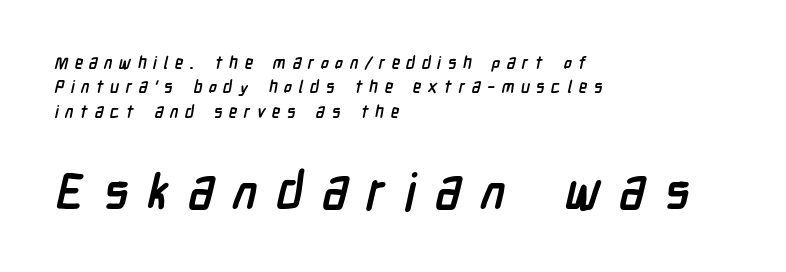
The image shows 50 px semibold, condensed sans-serif type; set left-aligned, normal line spacing (1.44x), unusually wide letter spacing (+0.38 em), not underlined; the second (bottom) block is 2.94x larger; low stroke contrast and a medium x-height.
